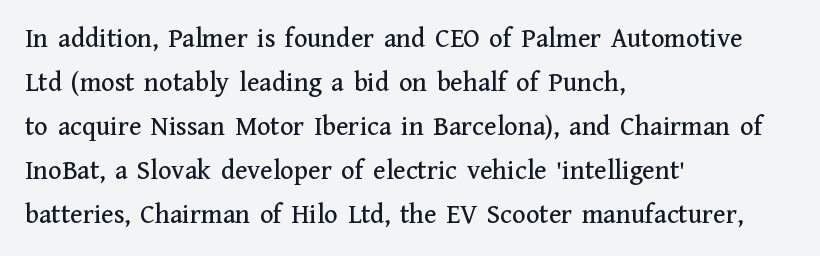
{"serif": "yes", "italic": "no", "width": "normal", "stroke_contrast": "medium", "x_height": "medium", "monospaced": "no", "underline": "no", "align": "left", "line_spacing": "normal", "line_spacing_ratio": 1.57, "letter_spacing": "normal", "letter_spacing_em": 0.0, "glyph_px": 28}
